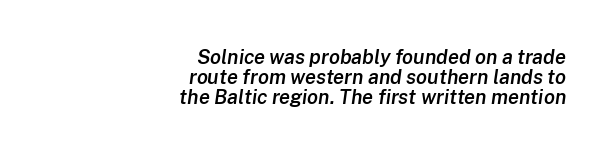
Q: Is the text bold? A: Semi-bold.
Q: Is the text italic (slanted)? A: Yes, it leans right by about 8 degrees.
Q: Is the text underlined? A: No.
Q: How is the paragraph aligned? A: Right-aligned.
Q: Is the spacing between letters normal or unusually wide? A: Normal.
Q: Is the spacing between lines tight, normal or loose? A: Tight.
